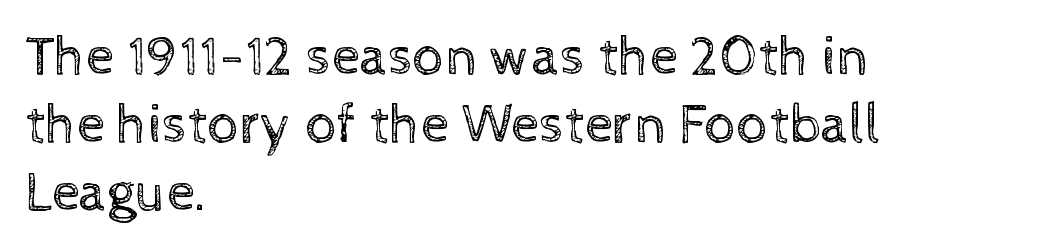
{"italic": "no", "bold": "no", "weight": "regular", "width": "normal", "x_height": "medium", "monospaced": "no", "underline": "no", "align": "left", "line_spacing_ratio": 1.21, "letter_spacing": "normal", "letter_spacing_em": 0.0, "glyph_px": 56}
